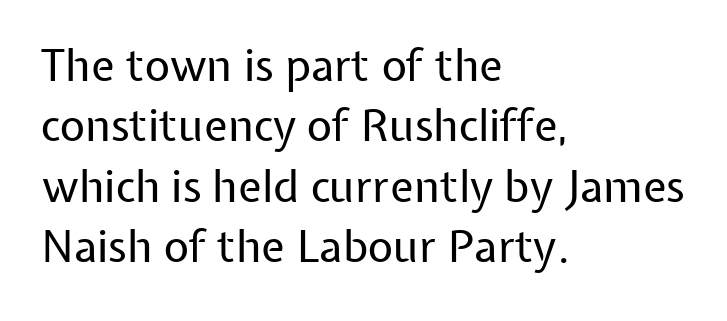
Q: Is the text bold? A: No.
Q: Is the text italic (slanted)? A: No, it is upright.
Q: Is the typeface a serif or a sans-serif typeface? A: Sans-serif.
Q: Is the text underlined? A: No.
Q: How is the paragraph aligned? A: Left-aligned.
Q: Is the spacing between letters normal or unusually wide? A: Normal.
Q: Is the spacing between lines tight, normal or loose? A: Normal.
Q: Width (condensed, normal, or wide)? A: Normal.
Q: Stroke contrast? A: Low.
Q: x-height? A: Medium.
Q: Monospaced? A: No.
